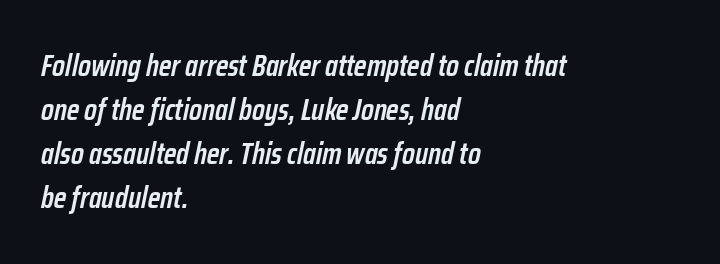
Q: Is the text bold? A: Semi-bold.
Q: Is the text italic (slanted)? A: Yes, it leans right by about 12 degrees.
Q: Is the text underlined? A: No.
Q: How is the paragraph aligned? A: Left-aligned.
Q: Is the spacing between letters normal or unusually wide? A: Normal.
Q: Is the spacing between lines tight, normal or loose? A: Normal.
Q: Width (condensed, normal, or wide)? A: Condensed.
Q: Stroke contrast? A: Low.
Q: x-height? A: Medium.
Q: Monospaced? A: No.
